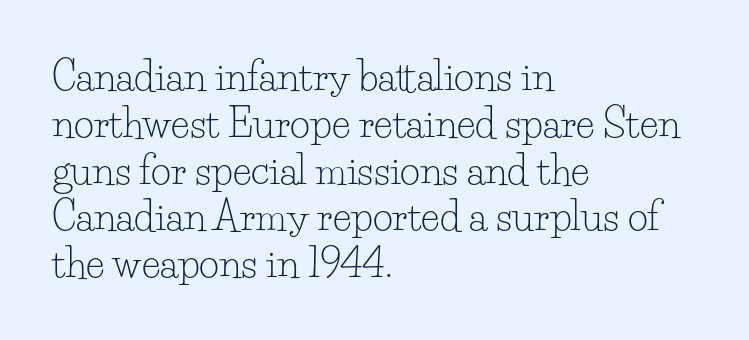
{"serif": "yes", "italic": "no", "bold": "no", "weight": "light", "width": "normal", "stroke_contrast": "low", "x_height": "small", "monospaced": "no", "underline": "no", "align": "left", "line_spacing_ratio": 1.2, "letter_spacing": "normal", "letter_spacing_em": 0.0, "glyph_px": 39}
